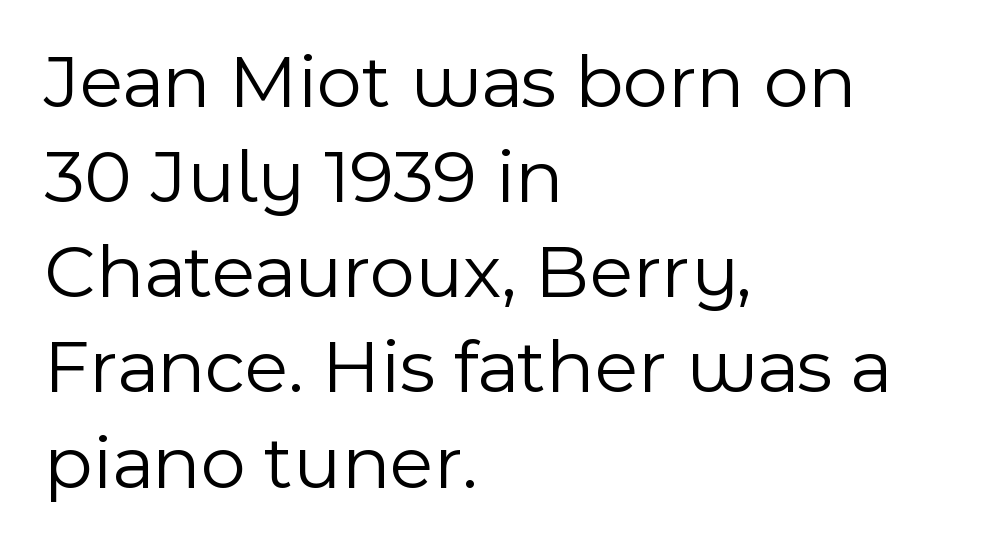
The image shows 78 px light sans-serif type, upright; set left-aligned, line spacing 1.22x, normal letter spacing, not underlined; a medium x-height.
